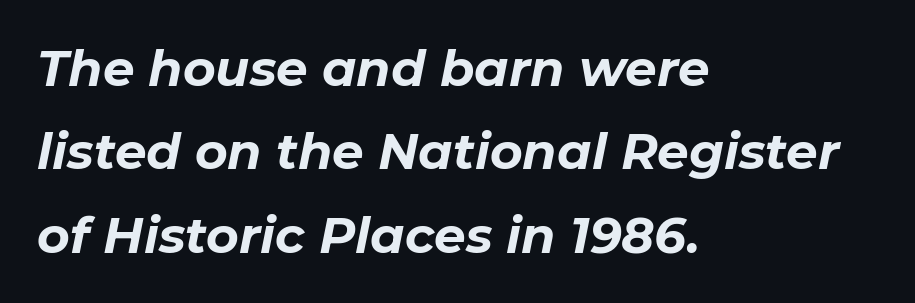
The image shows 50 px bold type, italic (leaning right); set left-aligned, normal line spacing (1.67x), normal letter spacing, not underlined; low stroke contrast and a medium x-height.
